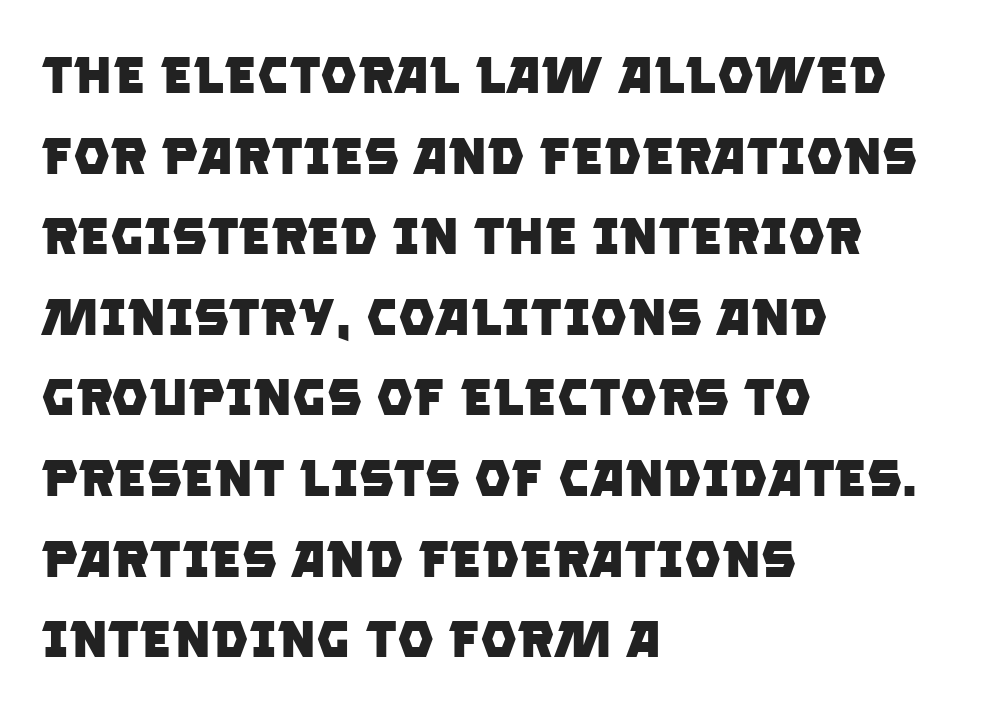
Note the varied advance widths — an 'i' is clearly narrower than an 'm'. Honestly, there is no underline to notice here at all. Tracking value appears to be zero — textbook default spacing. The line-height multiplier appears to be the usual default.
